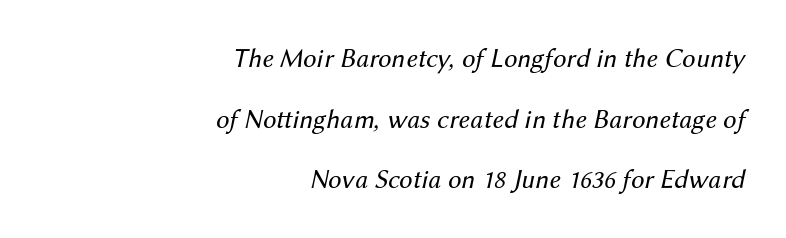
The image shows 27 px text type, italic (leaning right); set right-aligned, loose line spacing (2.25x), normal letter spacing, not underlined.
